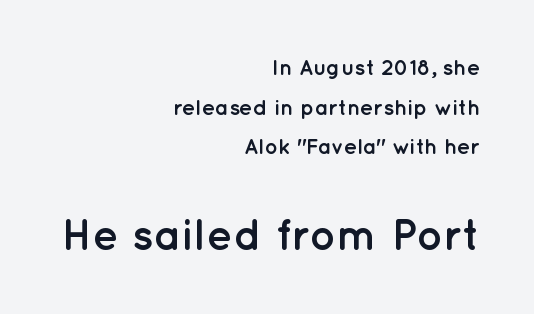
{"serif": "no", "italic": "no", "bold": "yes", "weight": "semibold", "width": "normal", "stroke_contrast": "low", "x_height": "medium", "monospaced": "no", "underline": "no", "align": "right", "line_spacing_ratio": 1.8, "letter_spacing": "normal", "letter_spacing_em": 0.0, "larger_block": "second", "size_ratio": 2.0, "glyph_px": 44}
